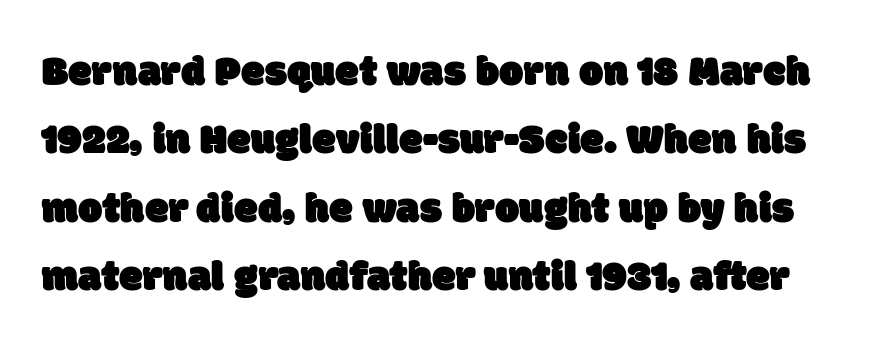
The rendering uses a moderate line-height, typical for paragraphs. A sans-serif font was chosen for this passage. In terms of letterspacing, this is plain default setting. The space directly below the letters is spotless. A typesetter would call this proportional, since set widths differ per character.
